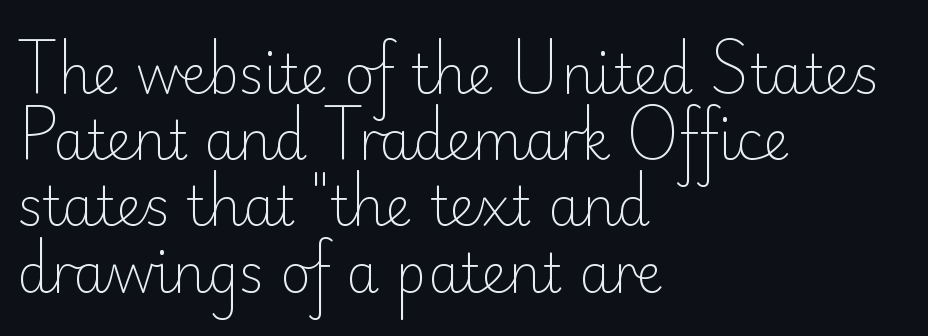
Spacing verdict: proportional, widths tailored to each character. The lines sit at an ordinary, default distance from one another. The font family rendered here belongs to the sans-serif group. Words appear dense and cohesive because spacing is normal. The passage shown is not bold in any degree. The specimen omits any rule beneath the text block's lines.
